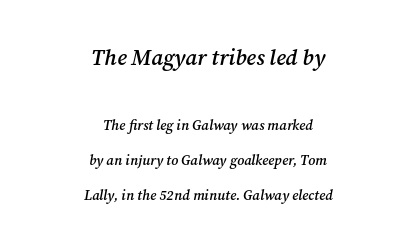
{"italic": "yes", "lean": "right", "slant_degrees": 12, "bold": "semi", "underline": "no", "align": "center", "line_spacing": "loose", "line_spacing_ratio": 2.5, "letter_spacing": "normal", "letter_spacing_em": 0.0, "larger_block": "first", "size_ratio": 1.57, "glyph_px": 22}
